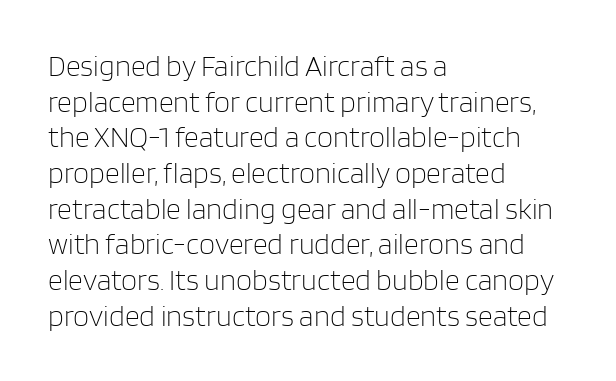
Q: Is the text bold? A: No.
Q: Is the text italic (slanted)? A: No, it is upright.
Q: Is the typeface a serif or a sans-serif typeface? A: Sans-serif.
Q: Is the text underlined? A: No.
Q: How is the paragraph aligned? A: Left-aligned.
Q: Is the spacing between letters normal or unusually wide? A: Normal.
Q: Width (condensed, normal, or wide)? A: Normal.
Q: Stroke contrast? A: Low.
Q: x-height? A: Large.
Q: Monospaced? A: No.
